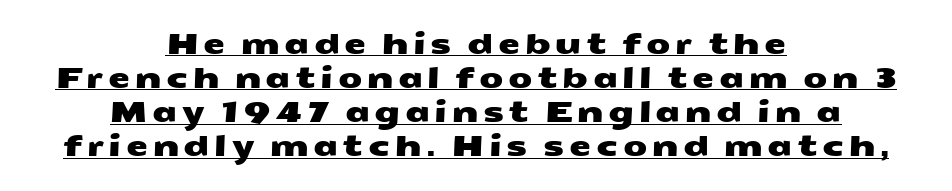
The image shows 28 px wide sans-serif type; set centered, line spacing 1.22x, underlined; medium stroke contrast and a medium x-height.
